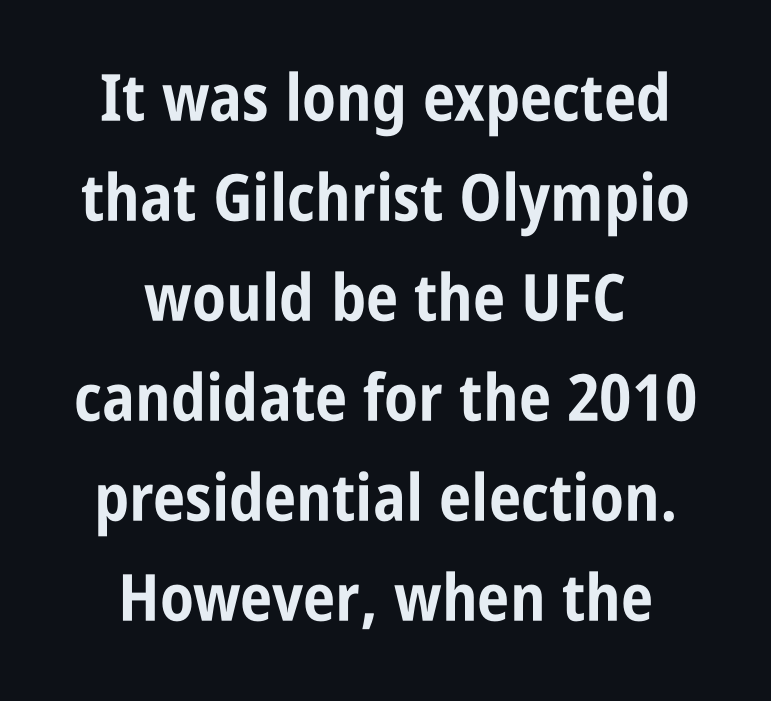
The image shows 65 px bold, condensed sans-serif type, upright; set centered, normal line spacing (1.54x), normal letter spacing, not underlined; low stroke contrast and a large x-height.
